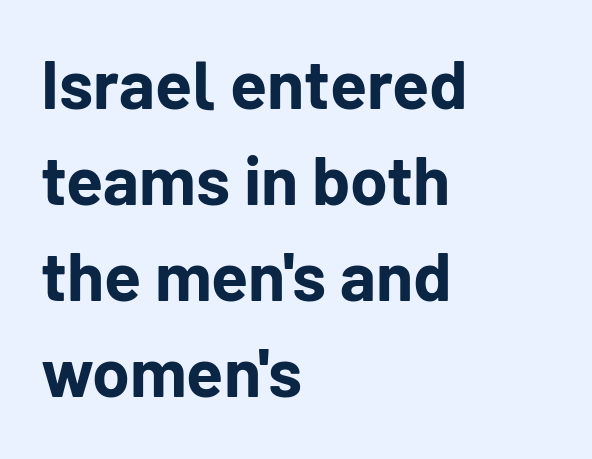
{"serif": "no", "italic": "no", "bold": "yes", "weight": "bold", "width": "normal", "stroke_contrast": "low", "x_height": "medium", "monospaced": "no", "underline": "no", "align": "left", "line_spacing": "normal", "line_spacing_ratio": 1.41, "letter_spacing": "normal", "letter_spacing_em": 0.0, "glyph_px": 68}
